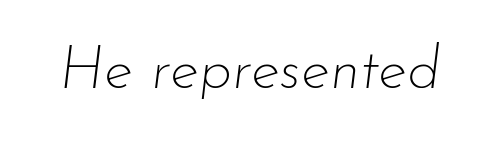
The image shows 60 px thin type, italic (leaning right); set normal letter spacing, not underlined; low stroke contrast and a small x-height.
